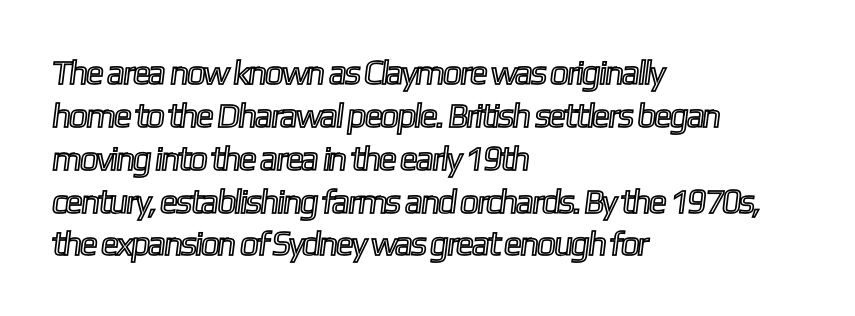
{"width": "condensed", "x_height": "medium", "monospaced": "no", "underline": "no", "align": "left", "line_spacing": "normal", "line_spacing_ratio": 1.26, "letter_spacing": "normal", "letter_spacing_em": 0.0, "glyph_px": 34}
